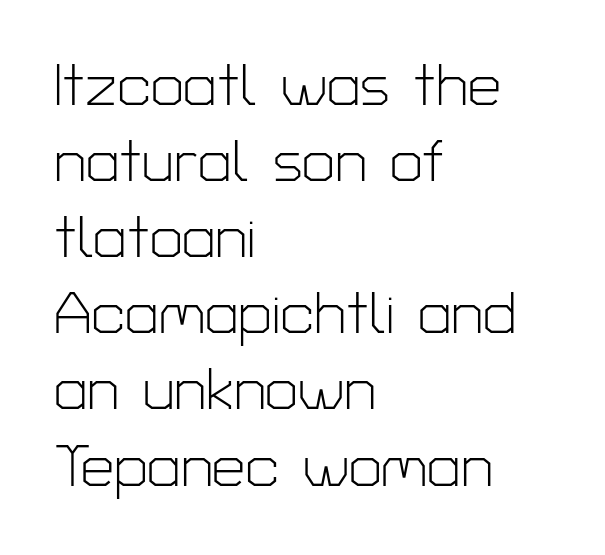
Q: Is the text bold? A: No.
Q: Is the text italic (slanted)? A: No, it is upright.
Q: Is the typeface a serif or a sans-serif typeface? A: Sans-serif.
Q: Is the text underlined? A: No.
Q: How is the paragraph aligned? A: Left-aligned.
Q: Is the spacing between letters normal or unusually wide? A: Normal.
Q: Is the spacing between lines tight, normal or loose? A: Normal.
Q: Width (condensed, normal, or wide)? A: Normal.
Q: Stroke contrast? A: Low.
Q: x-height? A: Medium.
Q: Monospaced? A: No.
